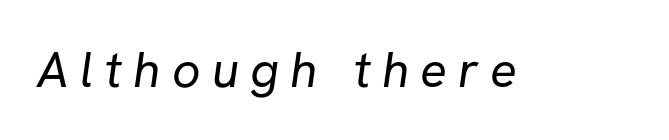
Q: Is the text bold? A: No.
Q: Is the typeface a serif or a sans-serif typeface? A: Sans-serif.
Q: Is the text underlined? A: No.
Q: Is the spacing between letters normal or unusually wide? A: Unusually wide.
Q: Width (condensed, normal, or wide)? A: Normal.
Q: Stroke contrast? A: Low.
Q: x-height? A: Medium.
Q: Monospaced? A: No.
